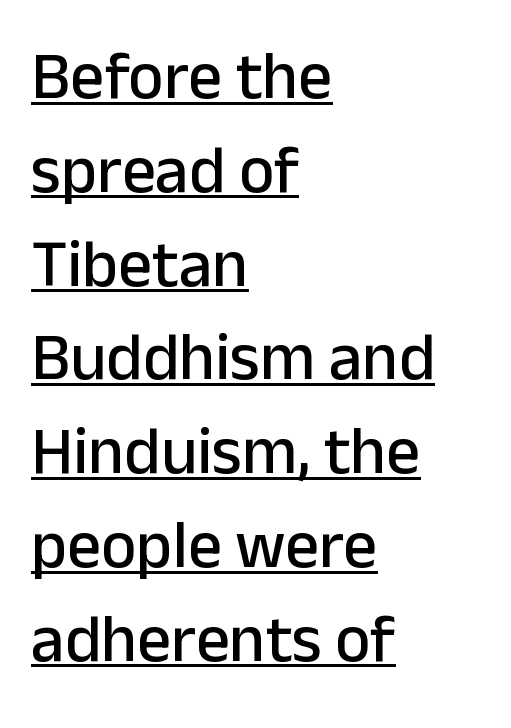
The image shows 67 px sans-serif type, upright; set left-aligned, normal line spacing (1.4x), normal letter spacing, underlined; low stroke contrast and a medium x-height.
